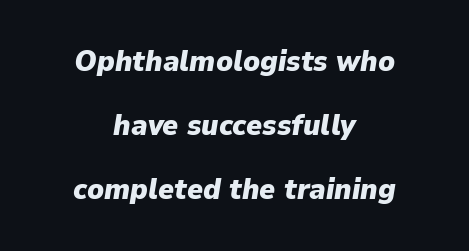
Q: Is the text bold? A: Yes.
Q: Is the text italic (slanted)? A: Yes, it leans right by about 9 degrees.
Q: Is the text underlined? A: No.
Q: How is the paragraph aligned? A: Centered.
Q: Is the spacing between letters normal or unusually wide? A: Normal.
Q: Is the spacing between lines tight, normal or loose? A: Loose.
Q: Width (condensed, normal, or wide)? A: Normal.
Q: Stroke contrast? A: Low.
Q: x-height? A: Medium.
Q: Monospaced? A: No.
